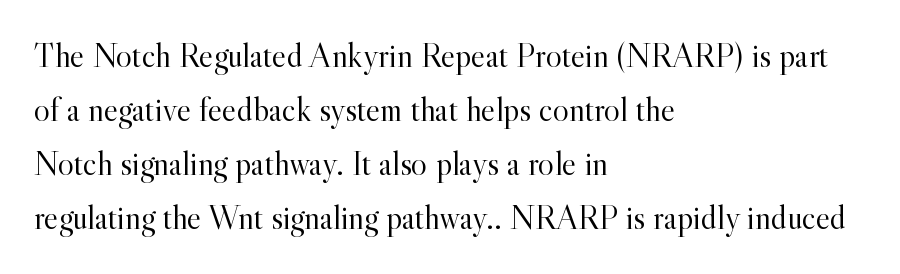
Posture: straight, roman, zero tilt. Looks like regular typesetting: each glyph gets only the width it needs. A serif font was chosen for this passage. The weight would be labelled regular, book, light, or lighter still. The text block is weighted toward the left margin, trailing off unevenly rightward. The gaps between neighbouring characters are ordinary and unremarkable.
